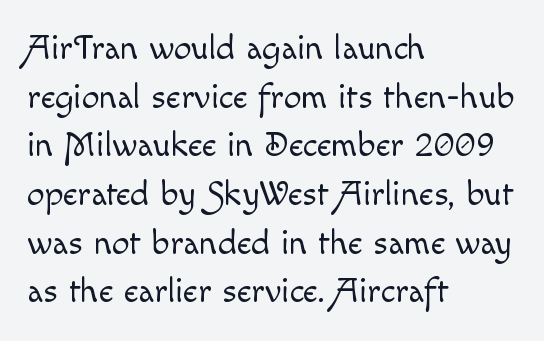
Q: Is the text bold? A: No.
Q: Is the text italic (slanted)? A: No, it is upright.
Q: Is the text underlined? A: No.
Q: How is the paragraph aligned? A: Left-aligned.
Q: Is the spacing between letters normal or unusually wide? A: Normal.
Q: Is the spacing between lines tight, normal or loose? A: Normal.
Q: Width (condensed, normal, or wide)? A: Normal.
Q: x-height? A: Small.
Q: Monospaced? A: No.
